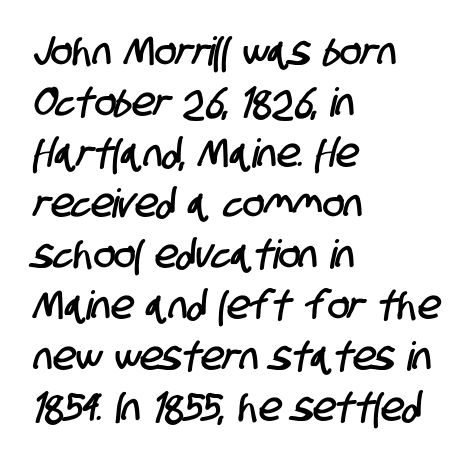
{"serif": "no", "width": "condensed", "stroke_contrast": "low", "x_height": "large", "monospaced": "no", "underline": "no", "align": "left", "line_spacing": "normal", "line_spacing_ratio": 1.27, "letter_spacing": "normal", "letter_spacing_em": 0.0, "glyph_px": 40}
